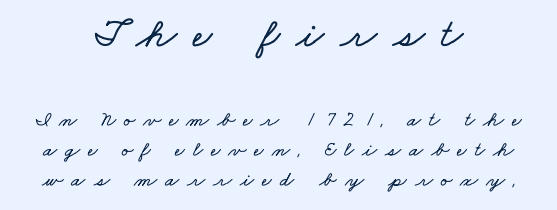
Unmarked baselines from the first word to the last. Which margin do the lines hug? Neither — every line sits in the middle. Glyph-to-glyph distance is far greater than everyday printed text. A typesetter would call this proportional, since set widths differ per character.
